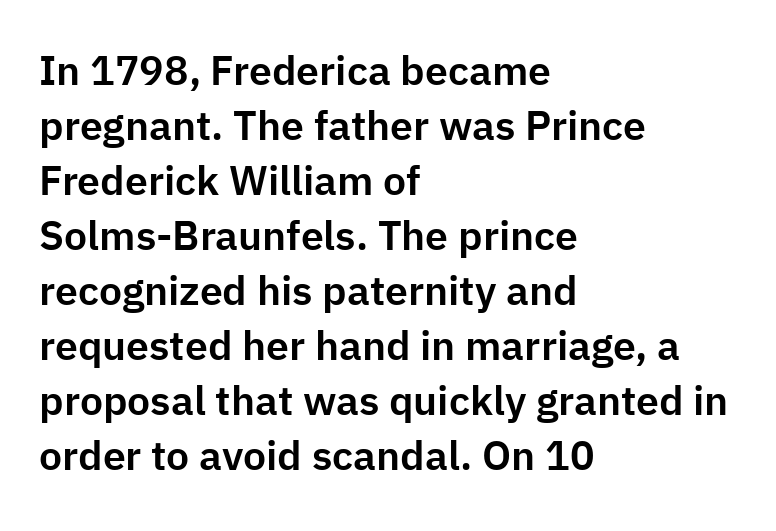
The image shows 41 px sans-serif type, upright; set left-aligned, normal line spacing (1.34x), normal letter spacing, not underlined; low stroke contrast and a medium x-height.
